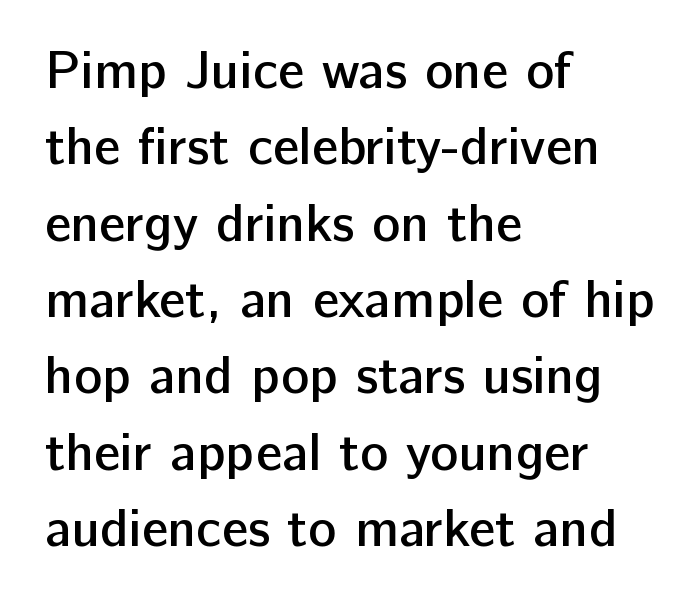
Q: Is the text bold? A: Semi-bold.
Q: Is the text italic (slanted)? A: No, it is upright.
Q: Is the typeface a serif or a sans-serif typeface? A: Sans-serif.
Q: Is the text underlined? A: No.
Q: How is the paragraph aligned? A: Left-aligned.
Q: Is the spacing between letters normal or unusually wide? A: Normal.
Q: Is the spacing between lines tight, normal or loose? A: Normal.
Q: Width (condensed, normal, or wide)? A: Normal.
Q: Stroke contrast? A: Low.
Q: x-height? A: Medium.
Q: Monospaced? A: No.
